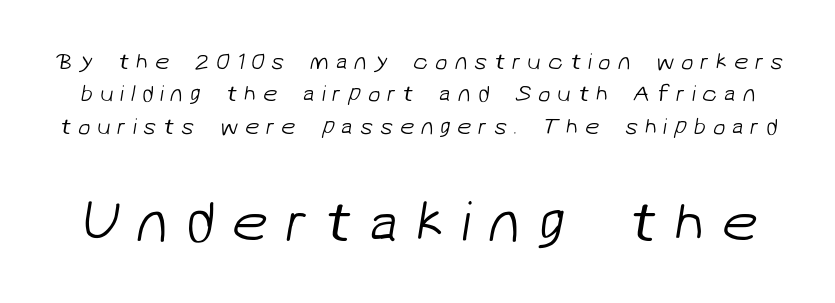
Q: Is the text bold? A: No.
Q: Is the typeface a serif or a sans-serif typeface? A: Sans-serif.
Q: Is the text underlined? A: No.
Q: Is the spacing between letters normal or unusually wide? A: Unusually wide.
Q: Is the spacing between lines tight, normal or loose? A: Normal.
Q: Which block of text is set in a larger size, the first (top) or the second (bottom)? A: The second (bottom) one.
Q: Width (condensed, normal, or wide)? A: Normal.
Q: Stroke contrast? A: Low.
Q: x-height? A: Medium.
Q: Monospaced? A: No.
